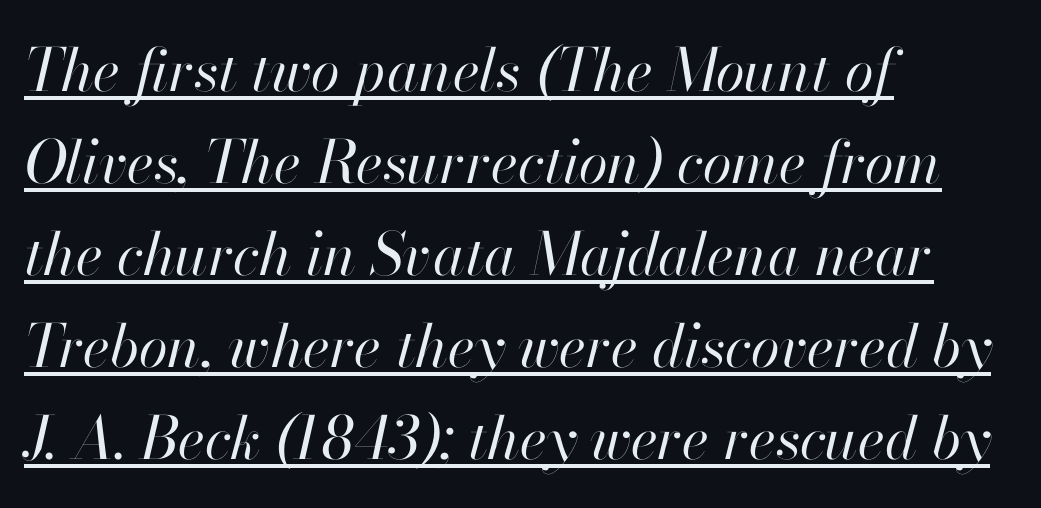
This sample is left-justified, so line endings fall wherever the words run out. Style check: oblique. This rendering leaves character spacing at its baseline value. Normally led — the rows are evenly, conventionally spaced. The face used here appears with an underline applied. The cut favours lightness, reaching ordinary text weight at its darkest.
